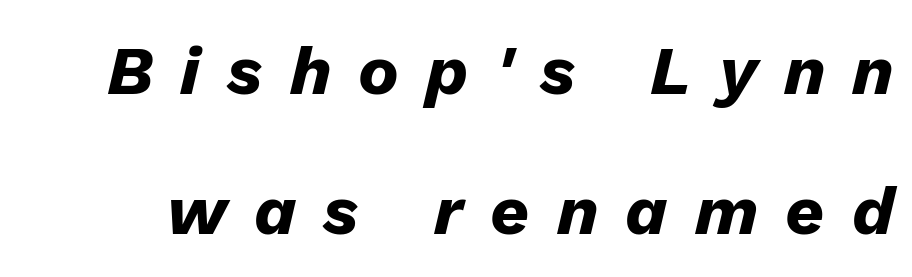
Q: Is the text bold? A: Yes.
Q: Is the text italic (slanted)? A: Yes, it leans right by about 13 degrees.
Q: Is the text underlined? A: No.
Q: Is the spacing between letters normal or unusually wide? A: Unusually wide.
Q: Is the spacing between lines tight, normal or loose? A: Loose.
Q: Width (condensed, normal, or wide)? A: Normal.
Q: Stroke contrast? A: Low.
Q: x-height? A: Medium.
Q: Monospaced? A: No.
